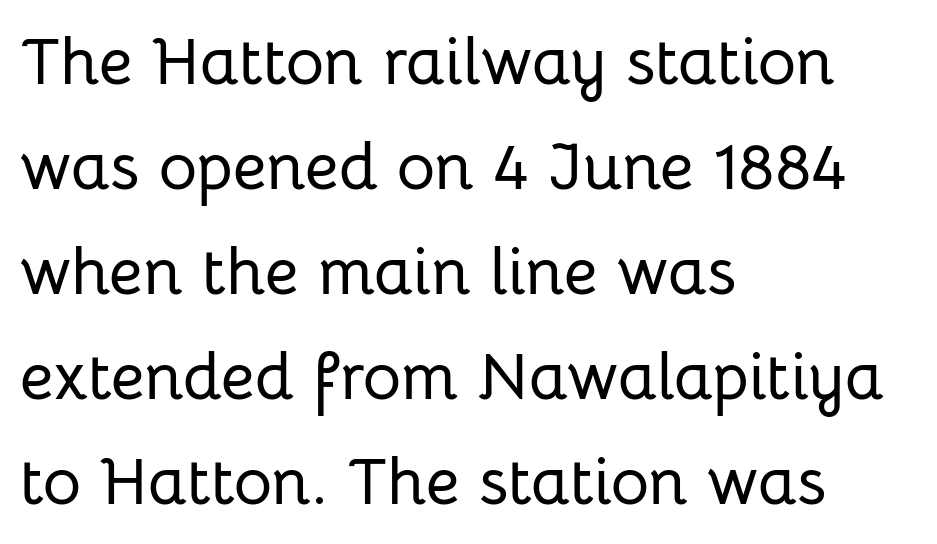
This sample keeps an unexceptional amount of space between lines. Glance below the letters and you will spot only blank space. The lettering holds an erect, upright posture throughout. The font family rendered here belongs to the sans-serif group. A typesetter would call this proportional, since set widths differ per character.
